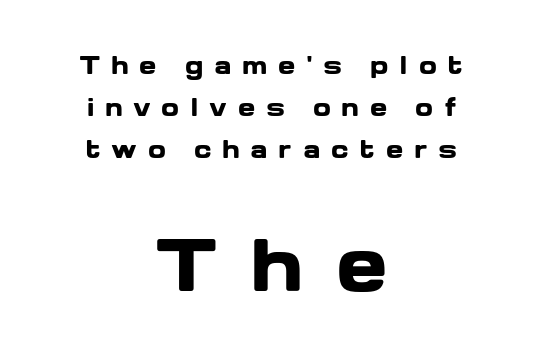
The image shows 69 px heavy, wide sans-serif type, upright; set centered, line spacing 1.82x, unusually wide letter spacing (+0.46 em), not underlined; the second (bottom) block is 3.0x larger; low stroke contrast and a medium x-height.
